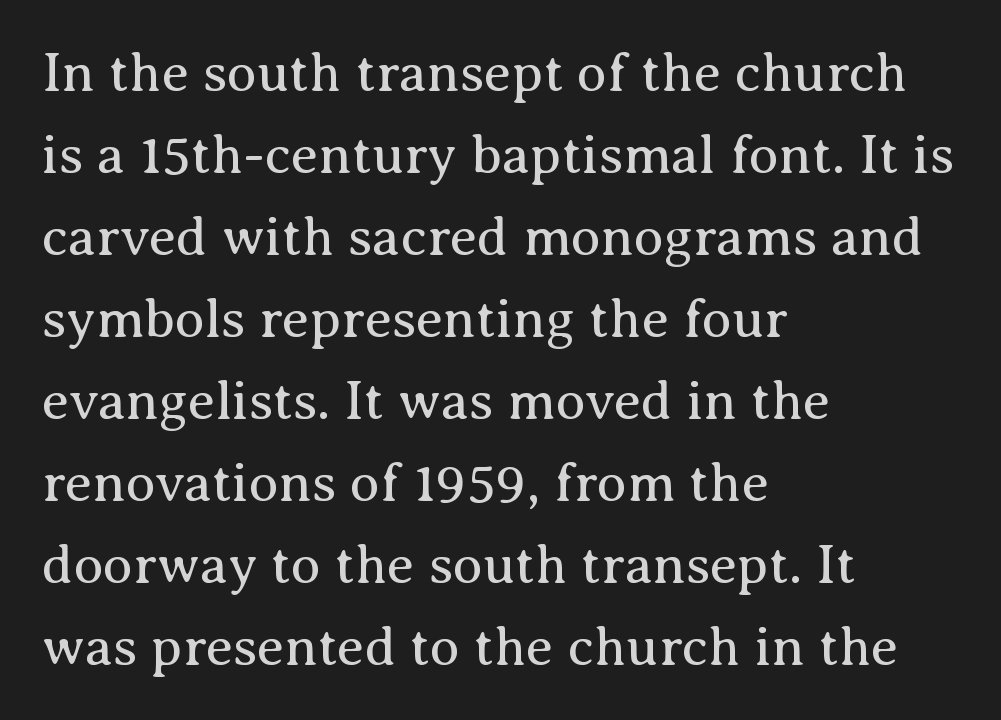
Quick note: underline off. A classic flush-left, rag-right setting is used for this passage. Upright lettering throughout. The rendering uses a moderate line-height, typical for paragraphs.
